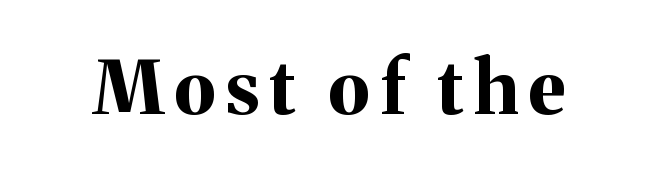
Is this a fixed-width face? No — the glyphs have proportional, varying widths. This is heavy type, rendered in bold. Letters rest on an invisible, unmarked baseline. Do the letters lean? They stand straight. Old-style or modern, the face here clearly has serifs.
